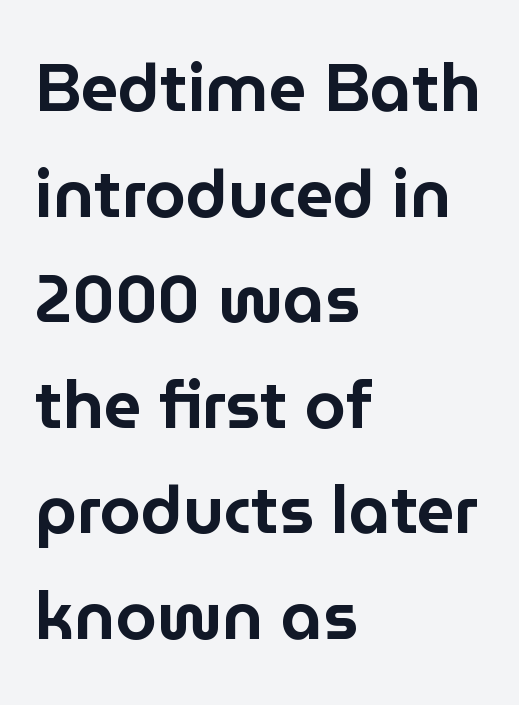
Q: Is the text italic (slanted)? A: No, it is upright.
Q: Is the typeface a serif or a sans-serif typeface? A: Sans-serif.
Q: Is the text underlined? A: No.
Q: How is the paragraph aligned? A: Left-aligned.
Q: Is the spacing between letters normal or unusually wide? A: Normal.
Q: Is the spacing between lines tight, normal or loose? A: Normal.
Q: Width (condensed, normal, or wide)? A: Normal.
Q: Stroke contrast? A: Low.
Q: x-height? A: Medium.
Q: Monospaced? A: No.
